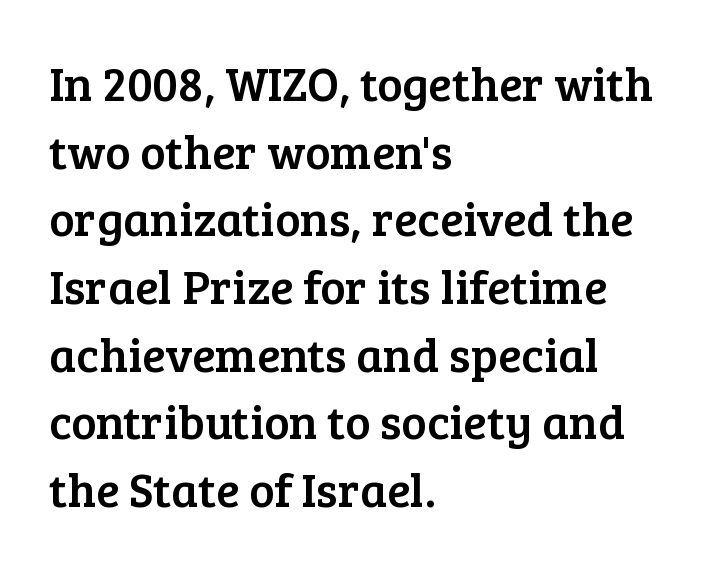
{"serif": "yes", "italic": "no", "width": "normal", "stroke_contrast": "low", "x_height": "medium", "monospaced": "no", "underline": "no", "align": "left", "line_spacing": "normal", "line_spacing_ratio": 1.41, "letter_spacing": "normal", "letter_spacing_em": 0.0, "glyph_px": 48}
